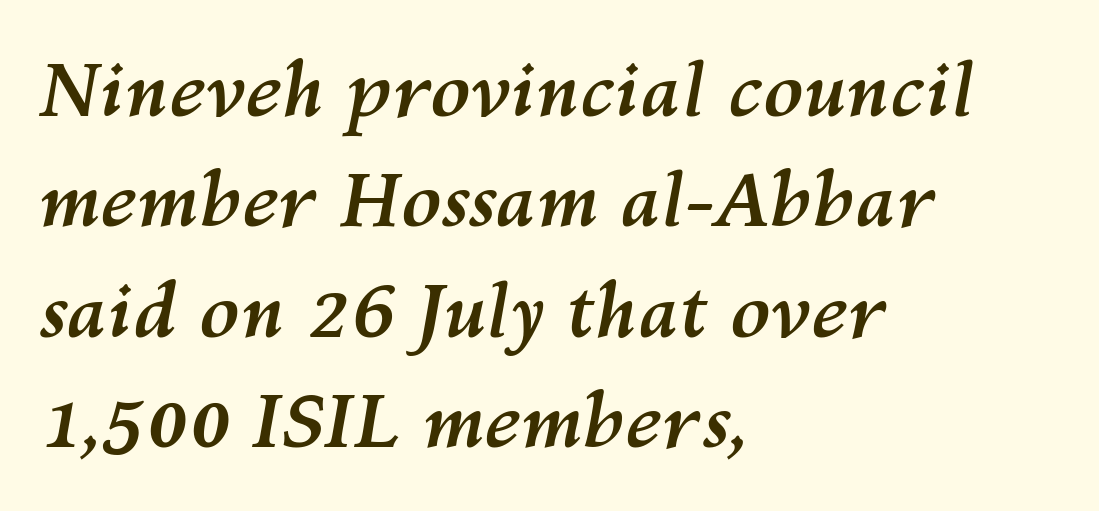
Q: Is the text bold? A: Yes.
Q: Is the text italic (slanted)? A: Yes, it leans right by about 10 degrees.
Q: Is the text underlined? A: No.
Q: How is the paragraph aligned? A: Left-aligned.
Q: Is the spacing between letters normal or unusually wide? A: Normal.
Q: Is the spacing between lines tight, normal or loose? A: Normal.
Q: Width (condensed, normal, or wide)? A: Normal.
Q: Stroke contrast? A: Medium.
Q: x-height? A: Medium.
Q: Monospaced? A: No.
